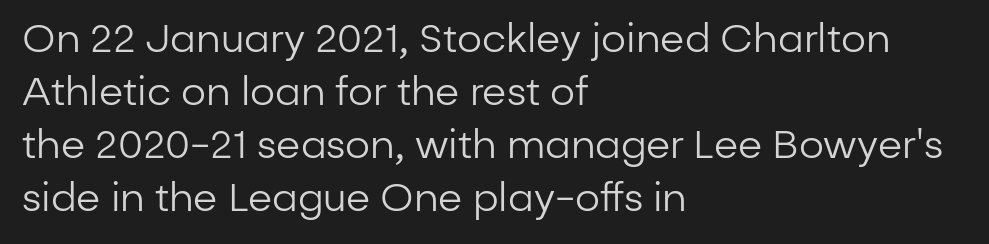
Q: Is the text bold? A: No.
Q: Is the text italic (slanted)? A: No, it is upright.
Q: Is the typeface a serif or a sans-serif typeface? A: Sans-serif.
Q: Is the text underlined? A: No.
Q: How is the paragraph aligned? A: Left-aligned.
Q: Is the spacing between letters normal or unusually wide? A: Normal.
Q: Is the spacing between lines tight, normal or loose? A: Normal.
Q: Width (condensed, normal, or wide)? A: Normal.
Q: Stroke contrast? A: Low.
Q: x-height? A: Medium.
Q: Monospaced? A: No.
